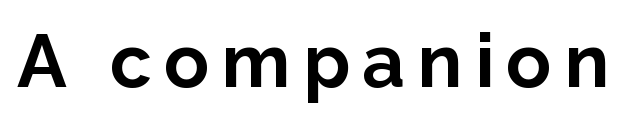
This sample has the flowing, uneven cadence of proportional lettering. Look at the bottom of the vertical strokes: they stop flat, with no serifs. The space beneath each line is pristine and unruled. What weight is shown? A full bold with thick strokes. The lettering stays uniformly vertical, giving the passage a roman look.
